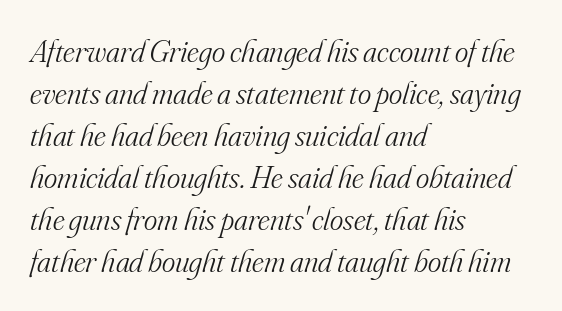
{"serif": "yes", "italic": "yes", "lean": "right", "slant_degrees": 16, "bold": "no", "weight": "light", "width": "normal", "stroke_contrast": "medium", "x_height": "small", "monospaced": "no", "underline": "no", "align": "left", "line_spacing": "normal", "line_spacing_ratio": 1.31, "letter_spacing": "normal", "letter_spacing_em": 0.0, "glyph_px": 32}
